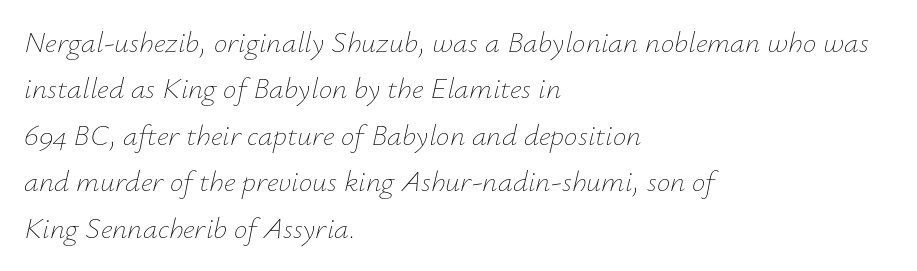
The image shows 30 px thin type, italic (leaning right); set left-aligned, normal line spacing (1.55x), normal letter spacing, not underlined; low stroke contrast and a small x-height.
